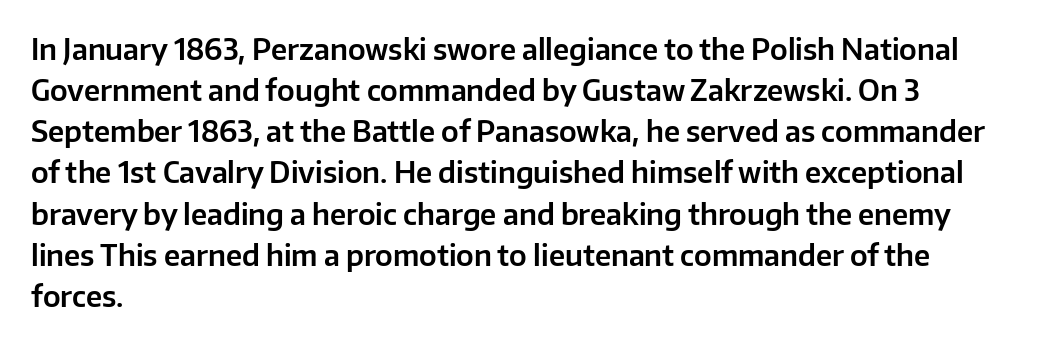
In terms of letterform style, serifs are entirely absent. This sample has the flowing, uneven cadence of proportional lettering. Ascenders rise straight up at ninety degrees. In terms of leading, this rendering sits right in the middle. Lines of text with bare space underneath.
